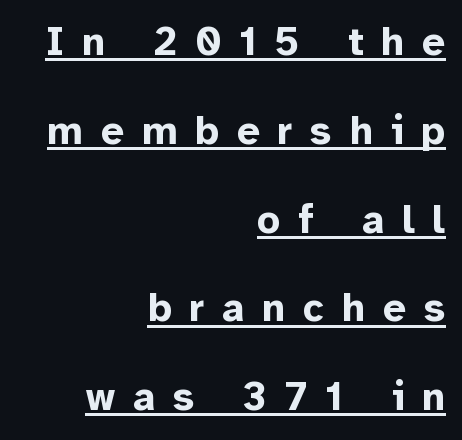
The image shows 40 px bold sans-serif type, upright; set right-aligned, loose line spacing (2.22x), unusually wide letter spacing (+0.45 em), underlined; low stroke contrast and a medium x-height.
